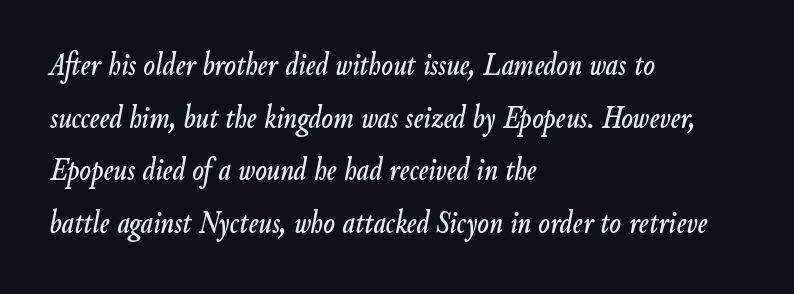
Looks like regular typesetting: each glyph gets only the width it needs. The leading is moderate, giving the passage an even texture. You can tell it's italic because the verticals aren't actually vertical. The space directly below the letters is spotless. Observe the ordinary spacing: letters are neighbours, not strangers. Where is the straight margin? On the left.
